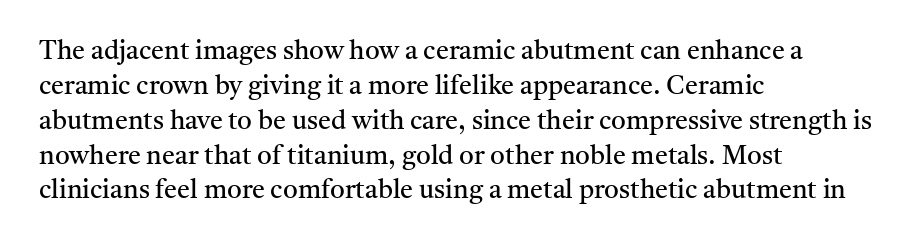
{"italic": "no", "bold": "no", "underline": "no", "align": "left", "line_spacing": "normal", "line_spacing_ratio": 1.34, "letter_spacing": "normal", "letter_spacing_em": 0.0, "glyph_px": 26}
